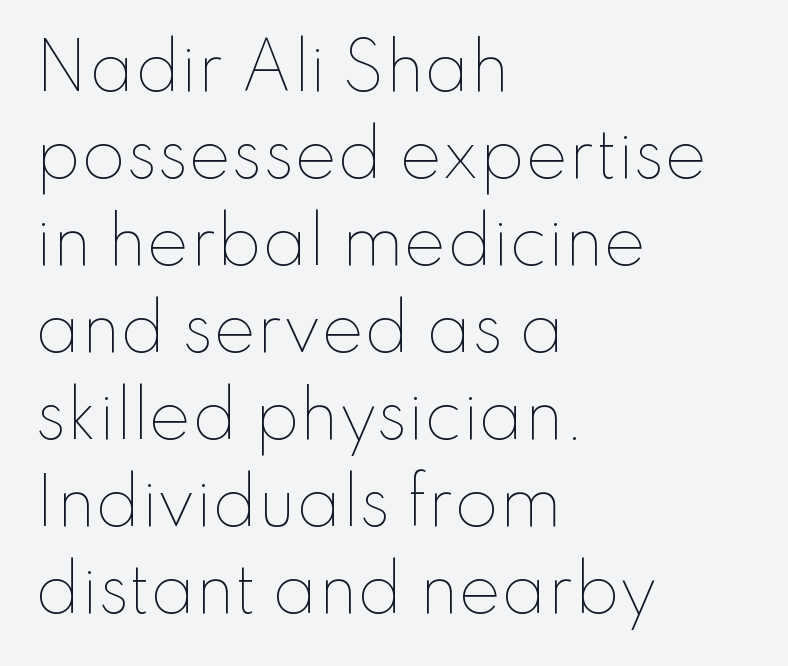
{"italic": "no", "bold": "no", "weight": "thin", "width": "normal", "stroke_contrast": "low", "x_height": "small", "monospaced": "no", "underline": "no", "align": "left", "line_spacing": "normal", "line_spacing_ratio": 1.36, "letter_spacing": "normal", "letter_spacing_em": 0.0, "glyph_px": 64}
